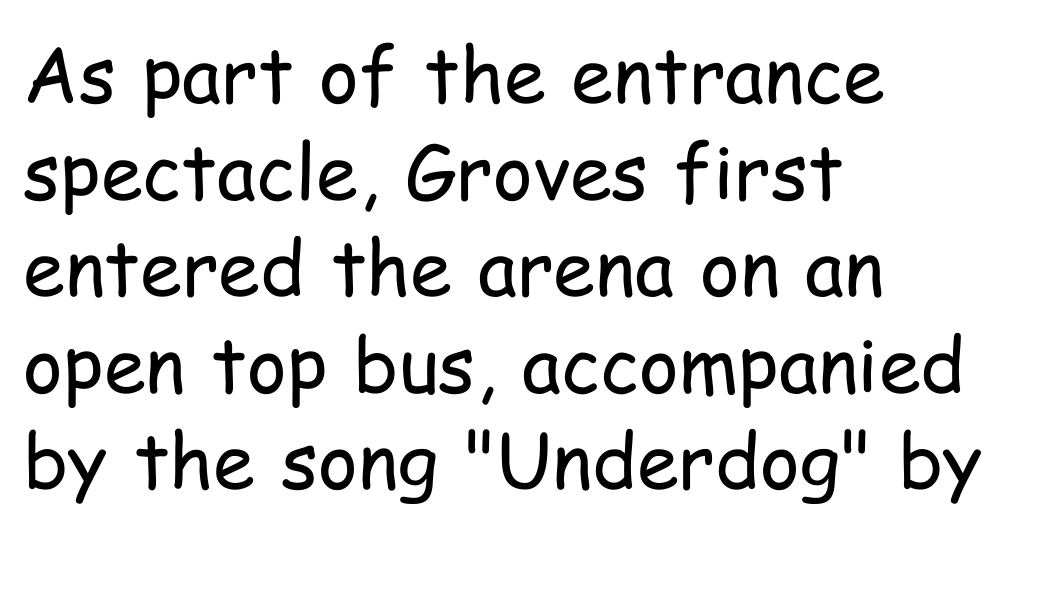
Q: Is the text bold? A: No.
Q: Is the text italic (slanted)? A: No, it is upright.
Q: Is the typeface a serif or a sans-serif typeface? A: Sans-serif.
Q: Is the text underlined? A: No.
Q: How is the paragraph aligned? A: Left-aligned.
Q: Is the spacing between letters normal or unusually wide? A: Normal.
Q: Is the spacing between lines tight, normal or loose? A: Normal.
Q: Width (condensed, normal, or wide)? A: Condensed.
Q: Stroke contrast? A: Low.
Q: x-height? A: Medium.
Q: Monospaced? A: No.
